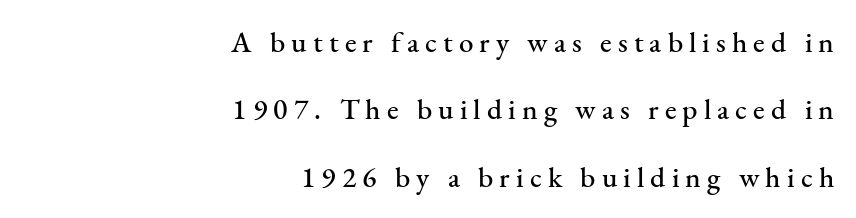
Q: Is the text italic (slanted)? A: No, it is upright.
Q: Is the typeface a serif or a sans-serif typeface? A: Serif.
Q: Is the text underlined? A: No.
Q: How is the paragraph aligned? A: Right-aligned.
Q: Is the spacing between letters normal or unusually wide? A: Unusually wide.
Q: Is the spacing between lines tight, normal or loose? A: Loose.
Q: Width (condensed, normal, or wide)? A: Normal.
Q: Stroke contrast? A: Medium.
Q: x-height? A: Small.
Q: Monospaced? A: No.
